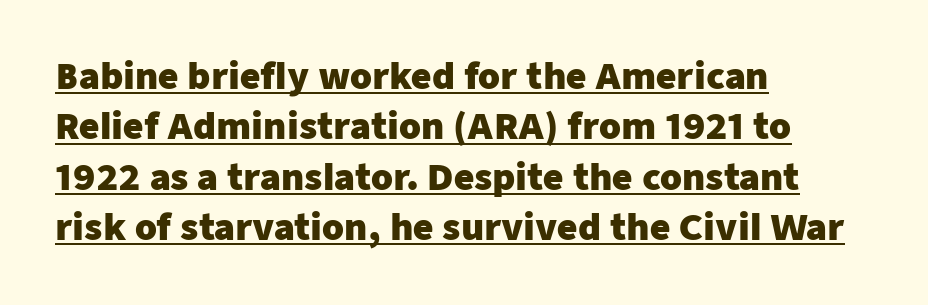
{"serif": "no", "italic": "no", "bold": "yes", "weight": "heavy", "width": "normal", "stroke_contrast": "low", "x_height": "medium", "monospaced": "no", "underline": "yes", "align": "left", "line_spacing": "normal", "line_spacing_ratio": 1.44, "letter_spacing": "normal", "letter_spacing_em": 0.0, "glyph_px": 35}
